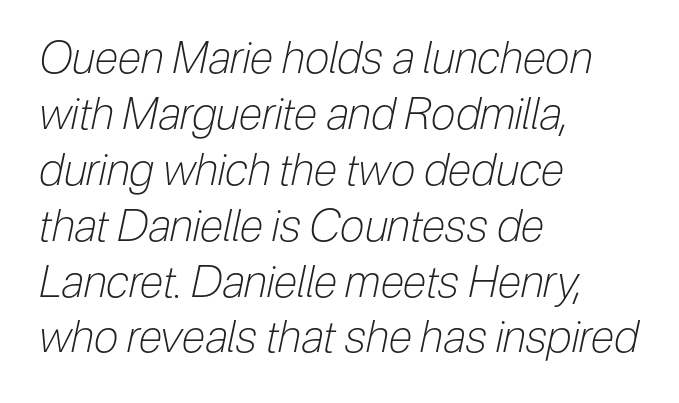
The image shows 44 px light, condensed type, italic (leaning right); set left-aligned, normal line spacing (1.27x), normal letter spacing, not underlined; low stroke contrast and a medium x-height.
